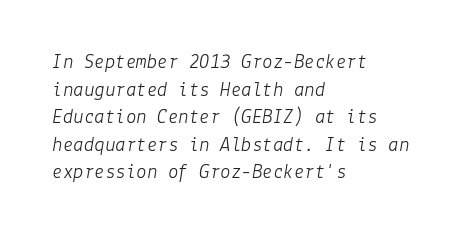
{"italic": "yes", "lean": "right", "slant_degrees": 9, "bold": "no", "underline": "no", "align": "left", "line_spacing": "normal", "line_spacing_ratio": 1.31, "letter_spacing": "normal", "letter_spacing_em": 0.0, "glyph_px": 21}
